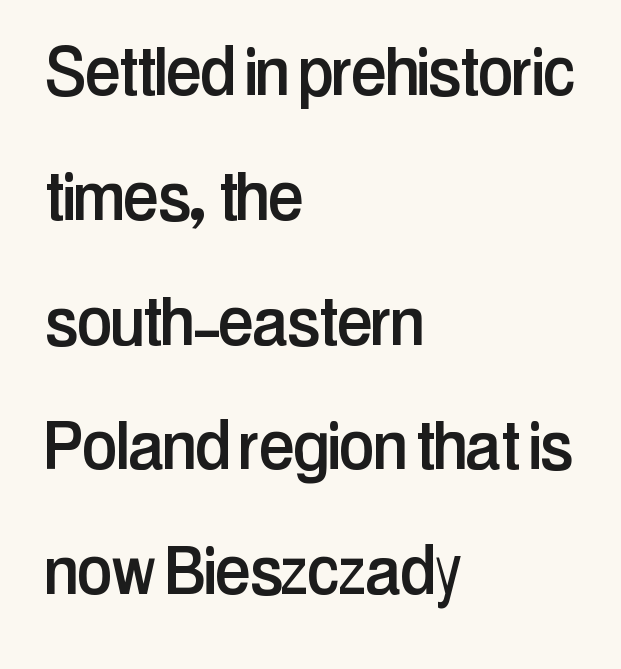
You can tell it's not italic because the verticals are truly vertical. Font category for this specimen: sans-serif. Underlining? Definitely not there. Varying glyph widths throughout — classic text-font behaviour. Notice how the passage keeps a crisp vertical edge on the left only. Default kerning and tracking; the words read as compact shapes.
